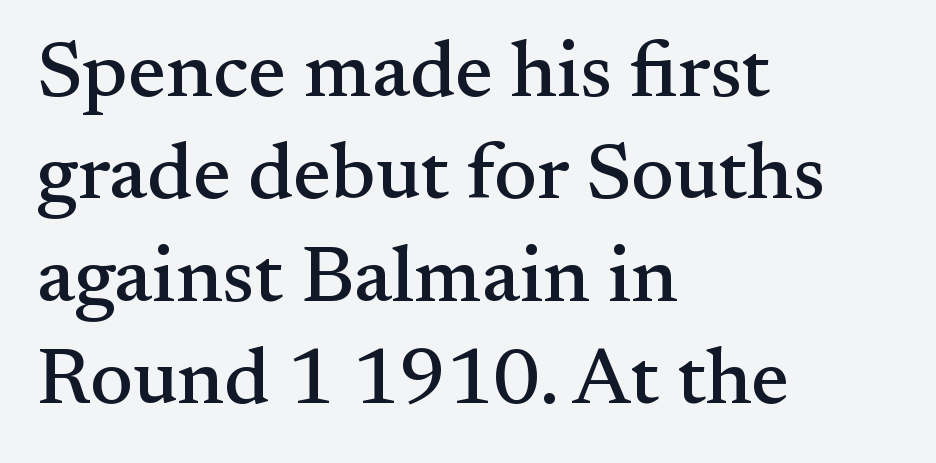
The face used here is proportionally spaced, like ordinary book or web type. The rendering shows small feet on the letterforms — a serif design. Each new line begins a customary step beneath the previous one. In terms of letterspacing, this is plain default setting.
